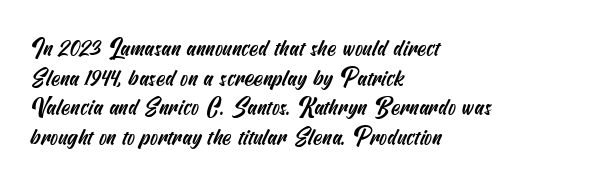
The image shows 23 px text type; set left-aligned, normal line spacing (1.29x), normal letter spacing, not underlined.
